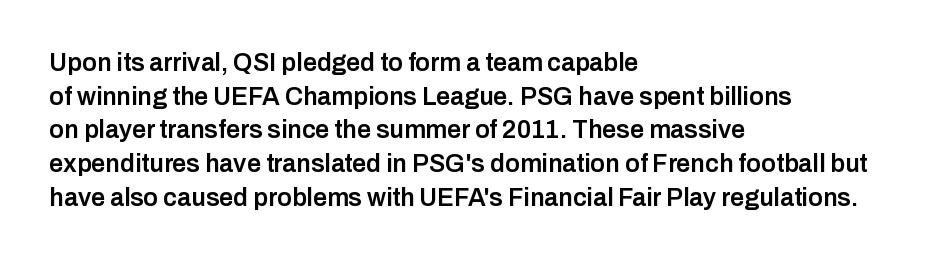
The image shows 25 px text type, upright; set left-aligned, normal line spacing (1.35x), normal letter spacing, not underlined.
